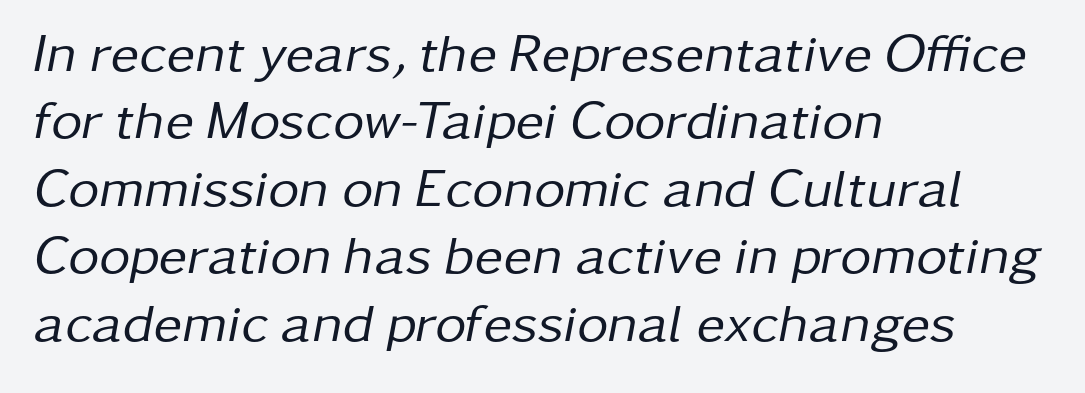
In terms of leading, this rendering sits right in the middle. These lines are rendered in a variable-pitch font. The horizontal fit of the characters is conventional and even. The font is comparable to plain body text, perhaps lighter. If you drew a ruler down the left edge, every line would touch it. These lines were composed using italics.
